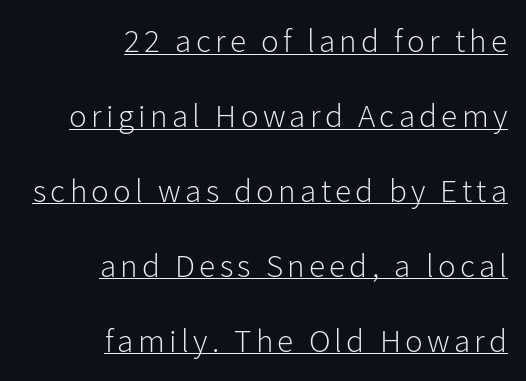
The image shows 33 px light sans-serif type, upright; set right-aligned, loose line spacing (2.27x), underlined; low stroke contrast and a medium x-height.
